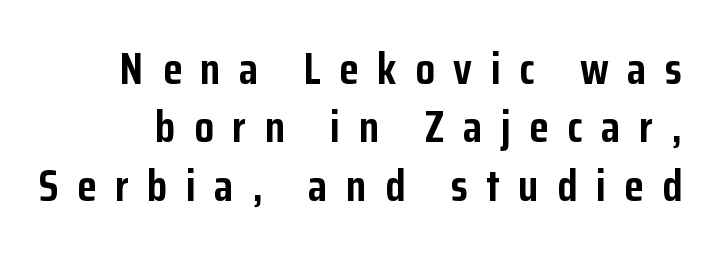
The tracking reads as deliberately expanded to a designer's eye. Is there much room between lines? A standard amount, neither cramped nor airy. Quick note: underline off. The face used here is a sans, in the tradition of grotesques and geometrics. The lettering holds an erect, upright posture throughout. Weight: bold.
